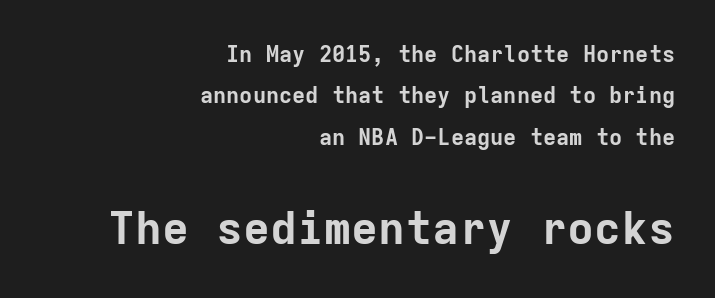
{"serif": "no", "italic": "no", "bold": "yes", "weight": "bold", "width": "normal", "stroke_contrast": "low", "x_height": "medium", "monospaced": "yes", "underline": "no", "align": "right", "line_spacing_ratio": 1.88, "letter_spacing": "normal", "letter_spacing_em": 0.0, "larger_block": "second", "size_ratio": 2.05, "glyph_px": 45}
